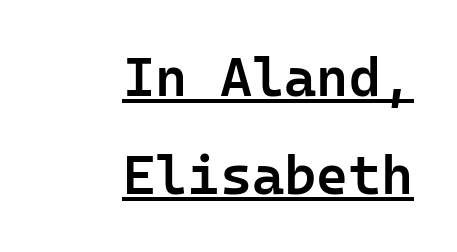
The image shows 55 px semibold sans-serif type, upright; set right-aligned, line spacing 1.79x, normal letter spacing, underlined; low stroke contrast and a medium x-height.
